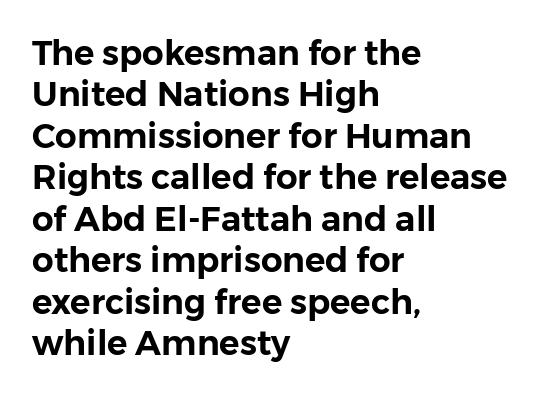
{"serif": "no", "italic": "no", "width": "normal", "stroke_contrast": "low", "x_height": "medium", "monospaced": "no", "underline": "no", "align": "left", "line_spacing_ratio": 1.22, "letter_spacing": "normal", "letter_spacing_em": 0.0, "glyph_px": 34}
